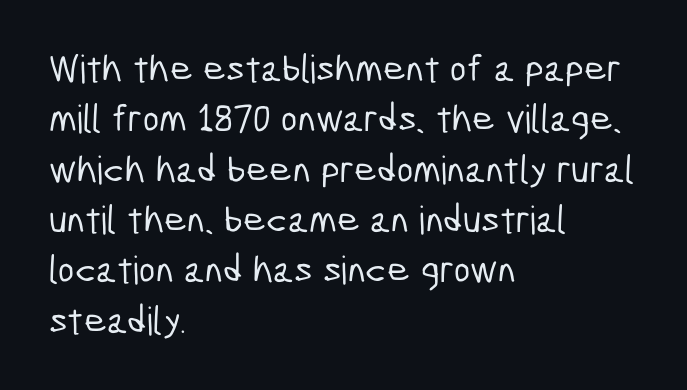
The image shows 39 px condensed sans-serif type; set left-aligned, normal line spacing (1.29x), normal letter spacing, not underlined; low stroke contrast and a medium x-height.
